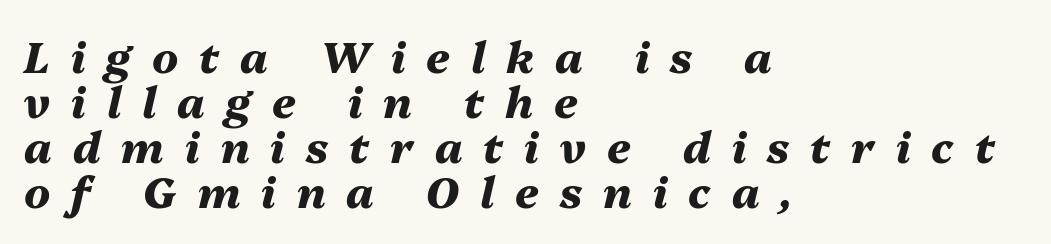
Q: Is the text bold? A: Yes.
Q: Is the text italic (slanted)? A: Yes, it leans right by about 13 degrees.
Q: Is the text underlined? A: No.
Q: How is the paragraph aligned? A: Left-aligned.
Q: Is the spacing between letters normal or unusually wide? A: Unusually wide.
Q: Is the spacing between lines tight, normal or loose? A: Tight.
Q: Width (condensed, normal, or wide)? A: Normal.
Q: Stroke contrast? A: Medium.
Q: x-height? A: Medium.
Q: Monospaced? A: No.
